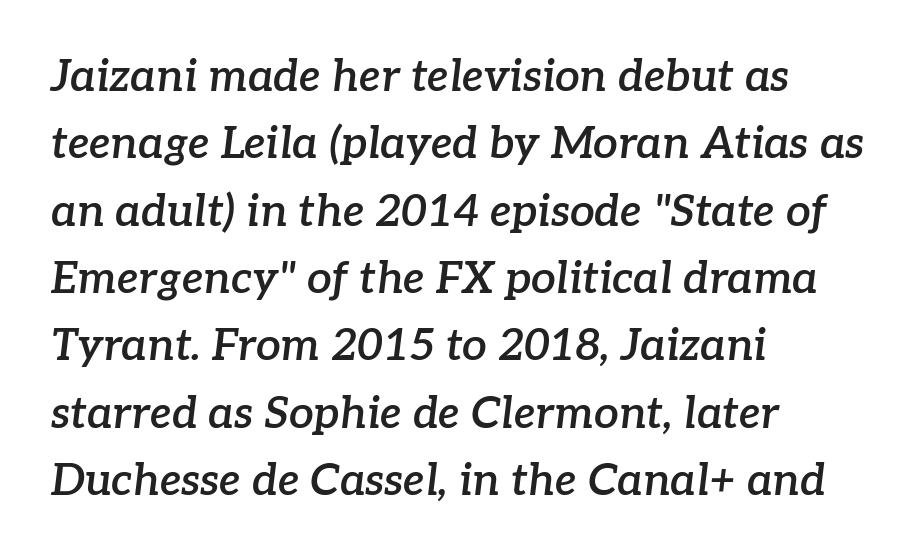
{"serif": "yes", "italic": "yes", "lean": "right", "slant_degrees": 7, "bold": "semi", "weight": "semibold", "width": "normal", "stroke_contrast": "low", "x_height": "medium", "monospaced": "no", "underline": "no", "align": "left", "line_spacing": "normal", "line_spacing_ratio": 1.53, "letter_spacing": "normal", "letter_spacing_em": 0.0, "glyph_px": 44}
